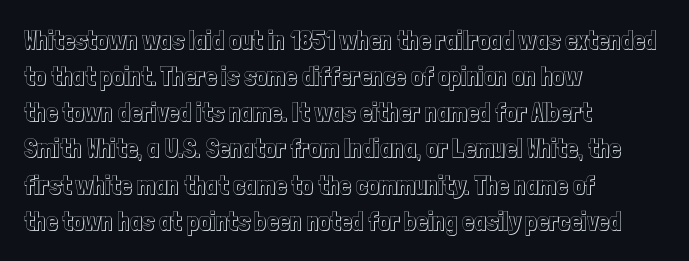
The image shows 26 px text type, upright; set left-aligned, normal line spacing (1.39x), normal letter spacing, not underlined.
